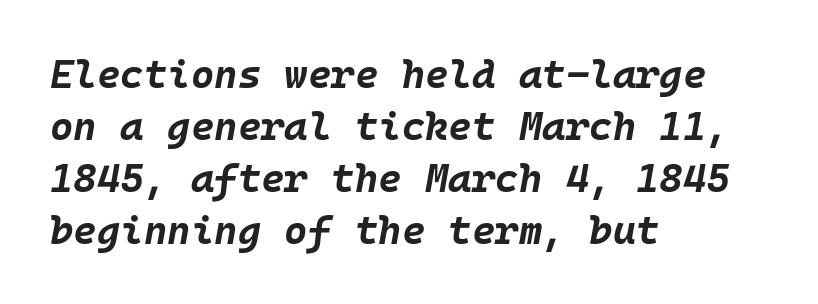
{"italic": "yes", "lean": "right", "slant_degrees": 10, "bold": "yes", "weight": "bold", "width": "normal", "stroke_contrast": "low", "x_height": "large", "monospaced": "yes", "underline": "no", "align": "left", "line_spacing": "normal", "line_spacing_ratio": 1.3, "letter_spacing": "normal", "letter_spacing_em": 0.0, "glyph_px": 40}
